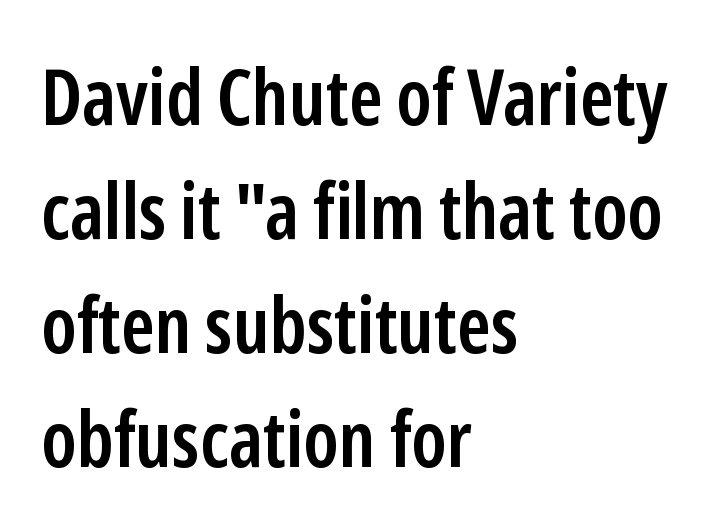
The image shows 78 px semibold, condensed sans-serif type, upright; set left-aligned, normal line spacing (1.46x), normal letter spacing, not underlined; low stroke contrast and a medium x-height.
